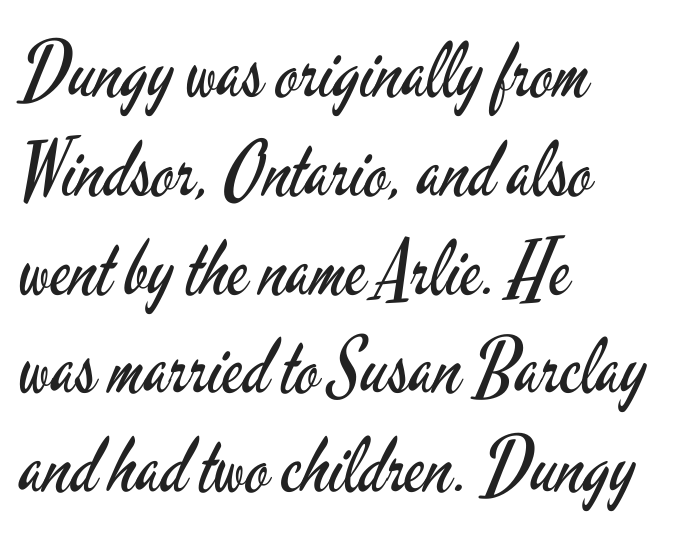
The image shows 76 px regular-weight, condensed sans-serif type; set left-aligned, normal line spacing (1.3x), normal letter spacing, not underlined; low stroke contrast and a small x-height.
